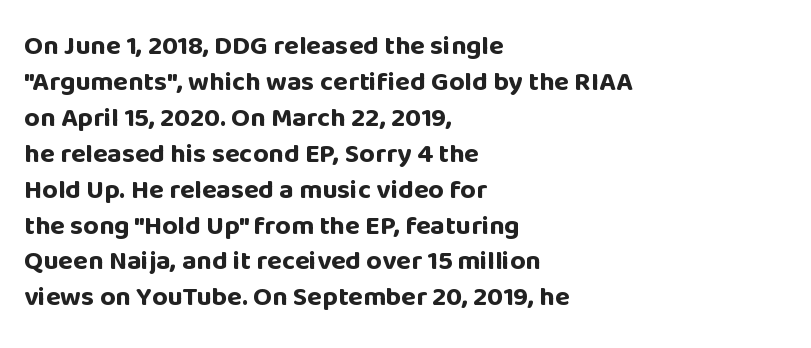
{"italic": "no", "bold": "yes", "underline": "no", "align": "left", "line_spacing": "normal", "line_spacing_ratio": 1.33, "letter_spacing": "normal", "letter_spacing_em": 0.0, "glyph_px": 27}
